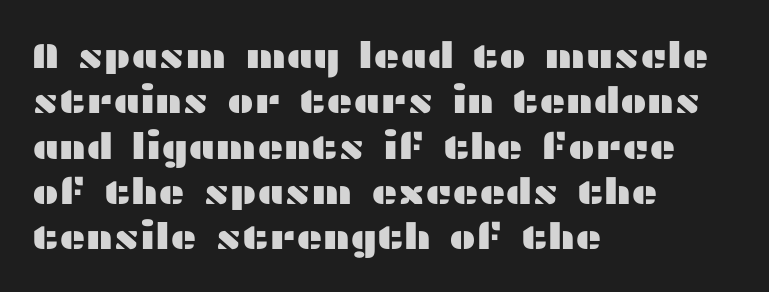
Alignment: flush left. Nope, no serifs anywhere on these letters. Default kerning and tracking; the words read as compact shapes. Character widths vary here, with narrow letters taking less room than wide ones. This sample uses an upright cut, with every glyph sitting square on the baseline.
